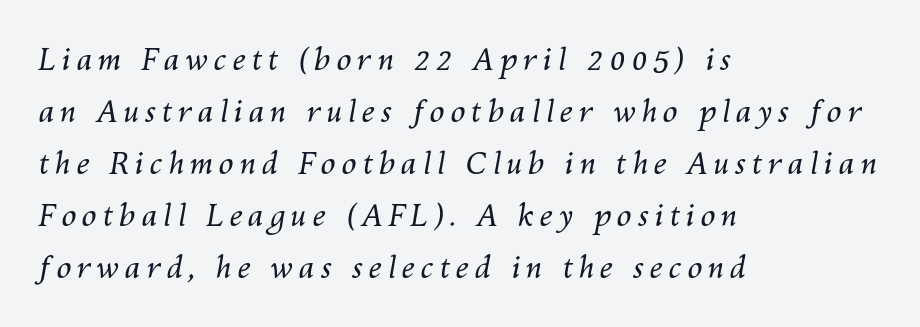
Q: Is the text bold? A: No.
Q: Is the text italic (slanted)? A: Yes, it leans right by about 10 degrees.
Q: Is the text underlined? A: No.
Q: How is the paragraph aligned? A: Left-aligned.
Q: Width (condensed, normal, or wide)? A: Normal.
Q: Stroke contrast? A: Medium.
Q: x-height? A: Medium.
Q: Monospaced? A: No.
